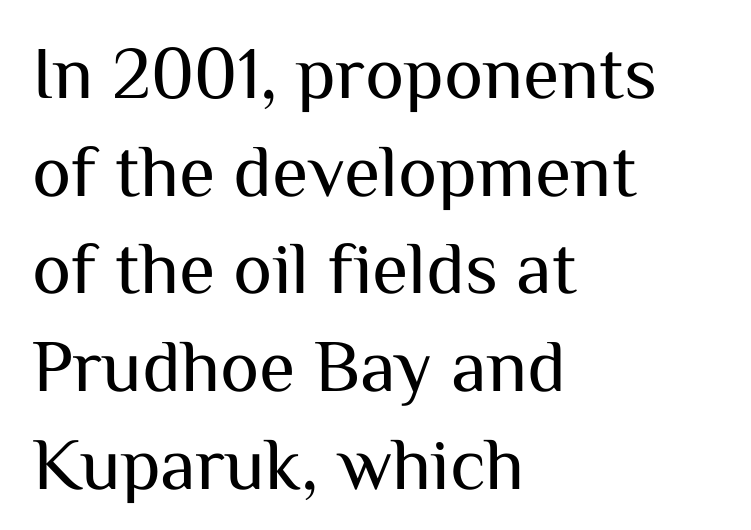
Left-aligned paragraph, ragged on the right. Stems and bowls with no extra thickness — not bold. Line spacing here is normal. Are there feet on the stems? There aren't — it's a sans. Between one letter and the next there's only the usual sliver of space.
